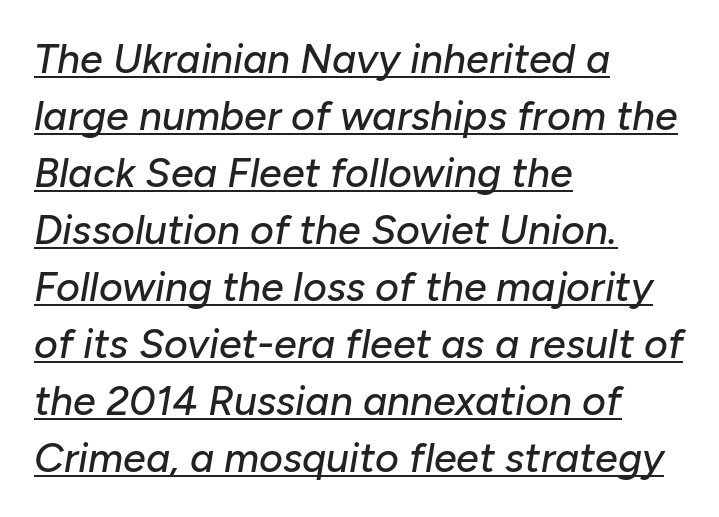
The image shows 41 px text type, italic (leaning right); set left-aligned, normal line spacing (1.39x), normal letter spacing, underlined; low stroke contrast and a medium x-height.
